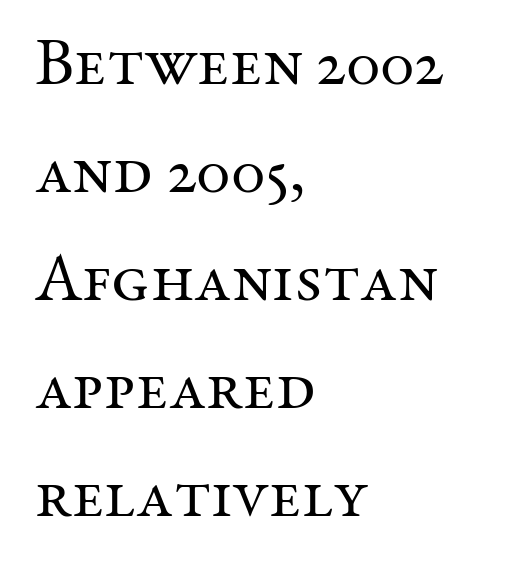
The image shows 68 px regular-weight serif type, upright; set left-aligned, normal line spacing (1.59x), normal letter spacing, not underlined; medium stroke contrast and a medium x-height.
